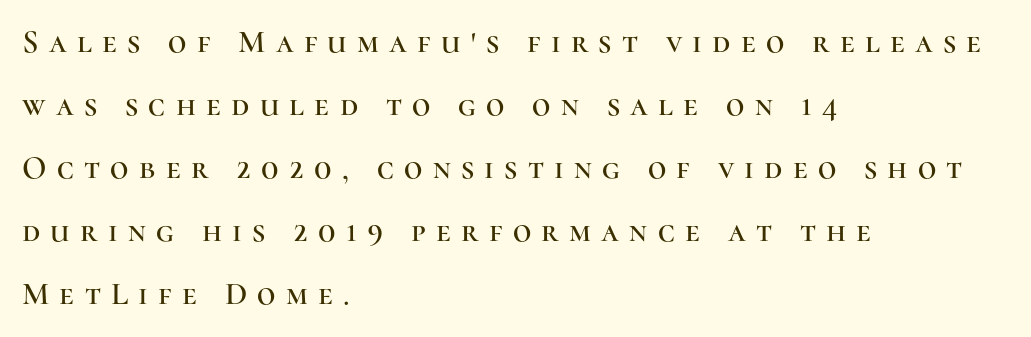
{"serif": "yes", "italic": "no", "width": "normal", "stroke_contrast": "high", "x_height": "medium", "monospaced": "no", "underline": "no", "align": "left", "line_spacing": "loose", "line_spacing_ratio": 1.97, "letter_spacing": "wide", "letter_spacing_em": 0.32, "glyph_px": 32}
